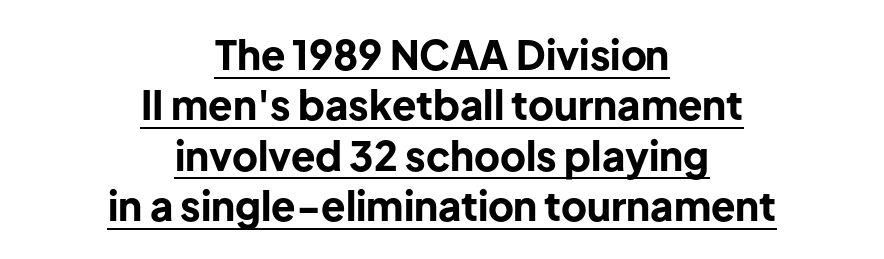
{"serif": "no", "italic": "no", "bold": "yes", "weight": "bold", "width": "normal", "stroke_contrast": "low", "x_height": "medium", "monospaced": "no", "underline": "yes", "align": "center", "line_spacing": "normal", "line_spacing_ratio": 1.26, "letter_spacing": "normal", "letter_spacing_em": 0.0, "glyph_px": 40}
